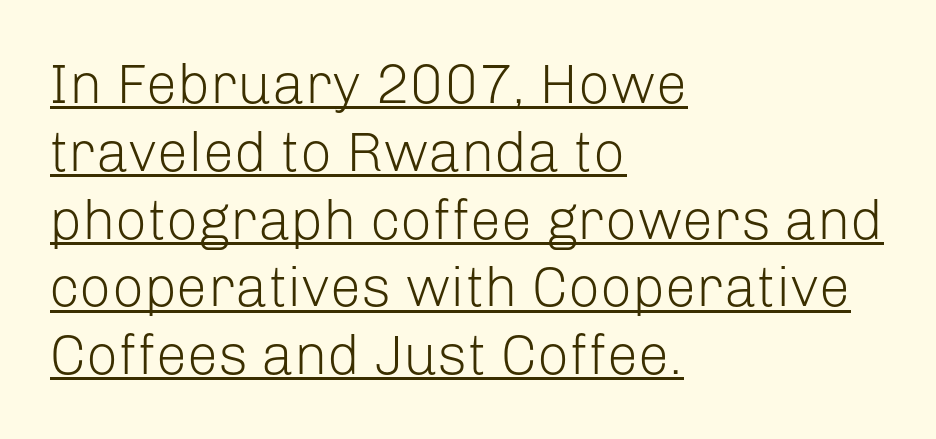
Q: Is the text bold? A: No.
Q: Is the text italic (slanted)? A: No, it is upright.
Q: Is the typeface a serif or a sans-serif typeface? A: Sans-serif.
Q: Is the text underlined? A: Yes.
Q: How is the paragraph aligned? A: Left-aligned.
Q: Is the spacing between letters normal or unusually wide? A: Normal.
Q: Width (condensed, normal, or wide)? A: Normal.
Q: Stroke contrast? A: Low.
Q: x-height? A: Medium.
Q: Monospaced? A: No.
